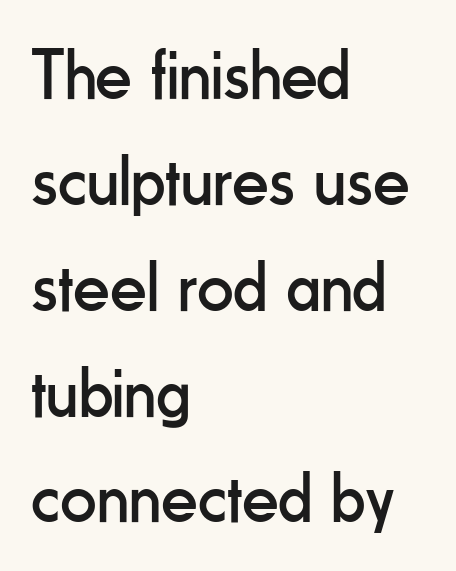
{"serif": "no", "italic": "no", "bold": "no", "weight": "regular", "width": "condensed", "stroke_contrast": "low", "x_height": "small", "monospaced": "no", "underline": "no", "align": "left", "line_spacing": "normal", "line_spacing_ratio": 1.47, "letter_spacing": "normal", "letter_spacing_em": 0.0, "glyph_px": 72}
